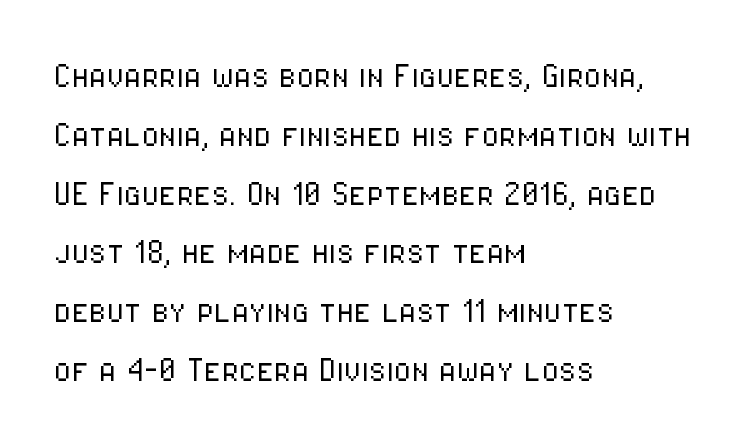
{"serif": "no", "italic": "no", "bold": "no", "weight": "light", "width": "condensed", "stroke_contrast": "low", "x_height": "medium", "monospaced": "no", "underline": "no", "align": "left", "line_spacing": "normal", "line_spacing_ratio": 1.47, "letter_spacing": "normal", "letter_spacing_em": 0.0, "glyph_px": 40}
